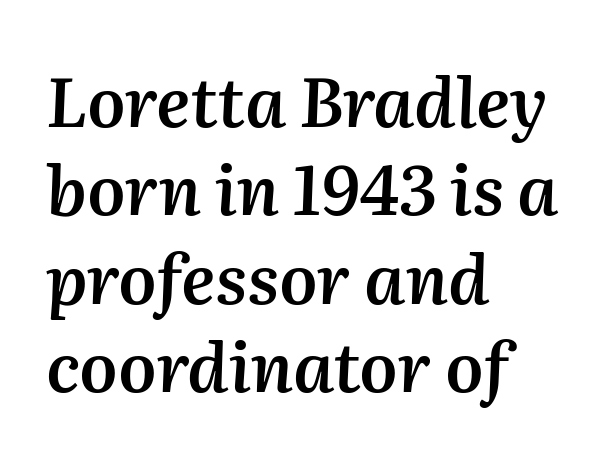
Q: Is the text bold? A: Semi-bold.
Q: Is the text italic (slanted)? A: Yes, it leans right by about 2 degrees.
Q: Is the text underlined? A: No.
Q: How is the paragraph aligned? A: Left-aligned.
Q: Is the spacing between letters normal or unusually wide? A: Normal.
Q: Is the spacing between lines tight, normal or loose? A: Normal.
Q: Width (condensed, normal, or wide)? A: Normal.
Q: Stroke contrast? A: Medium.
Q: x-height? A: Medium.
Q: Monospaced? A: No.
